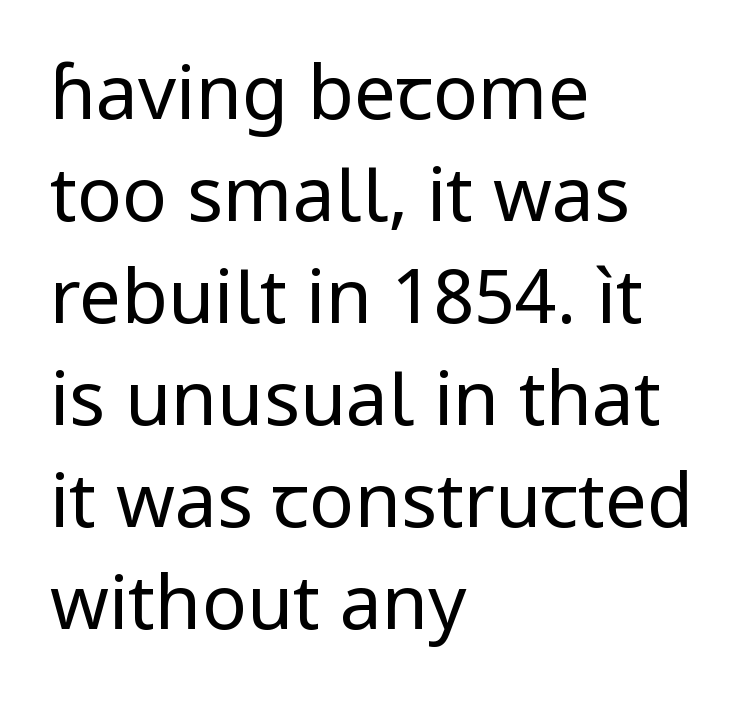
The image shows 75 px regular-weight sans-serif type, upright; set left-aligned, normal line spacing (1.36x), normal letter spacing, not underlined; low stroke contrast and a medium x-height.
